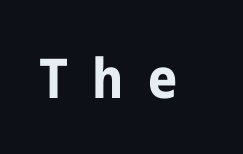
Examine the stroke ends and you'll find no serifs. This rendering widens character spacing well past its baseline value. Summary of weight: heavy, a full bold. It's the straight-up-and-down kind of type. Type without underlining.
